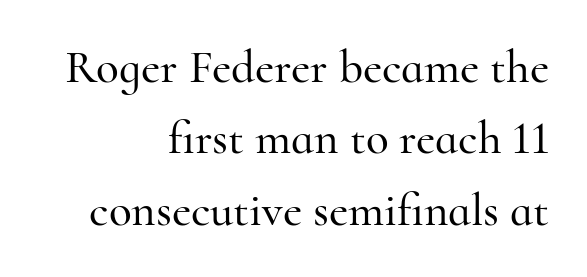
{"serif": "yes", "italic": "no", "width": "normal", "stroke_contrast": "high", "x_height": "small", "monospaced": "no", "underline": "no", "align": "right", "line_spacing": "normal", "line_spacing_ratio": 1.52, "letter_spacing": "normal", "letter_spacing_em": 0.0, "glyph_px": 47}
